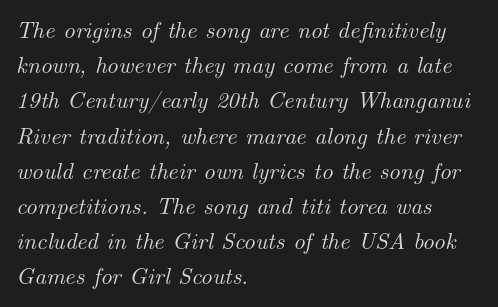
Q: Is the text italic (slanted)? A: Yes, it leans right by about 14 degrees.
Q: Is the text underlined? A: No.
Q: How is the paragraph aligned? A: Left-aligned.
Q: Is the spacing between letters normal or unusually wide? A: Normal.
Q: Is the spacing between lines tight, normal or loose? A: Normal.
